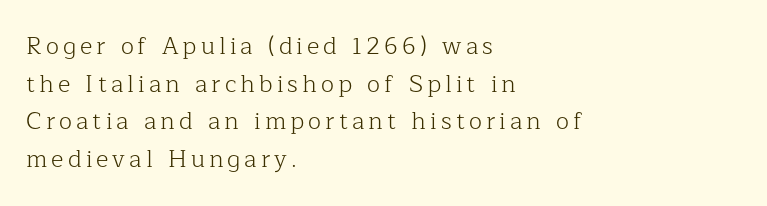
The font sits on the lighter half of the weight spectrum, regular included. Posture: vertical. Notice how descenders clear the ascenders below comfortably — that's standard leading. Short and long lines alike share a common starting point at left. Only glyphs here, with clear space below each row.
